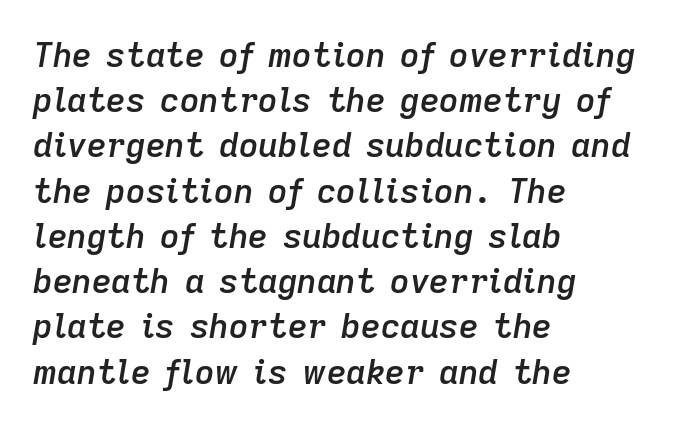
The image shows 34 px semibold type, italic (leaning right); set left-aligned, normal line spacing (1.33x), normal letter spacing, not underlined; low stroke contrast and a medium x-height.
